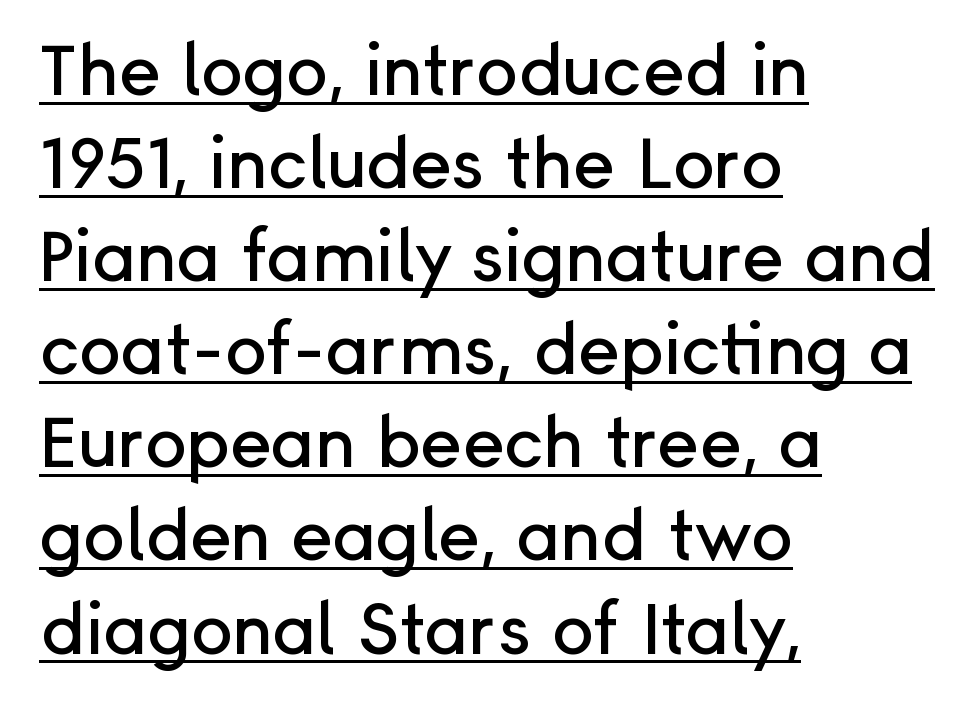
{"serif": "no", "italic": "no", "width": "normal", "stroke_contrast": "low", "x_height": "medium", "monospaced": "no", "underline": "yes", "align": "left", "line_spacing": "normal", "line_spacing_ratio": 1.33, "letter_spacing": "normal", "letter_spacing_em": 0.0, "glyph_px": 70}
